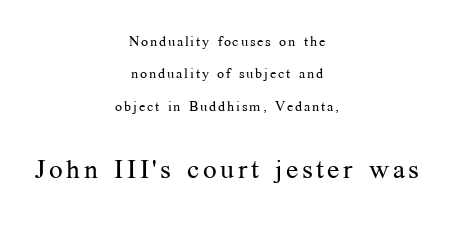
The passage shown is not bold in any degree. The line-height multiplier appears high, well above default. Vertical strokes here are truly vertical. Between these two stacked blocks, the lower one wins on size.
